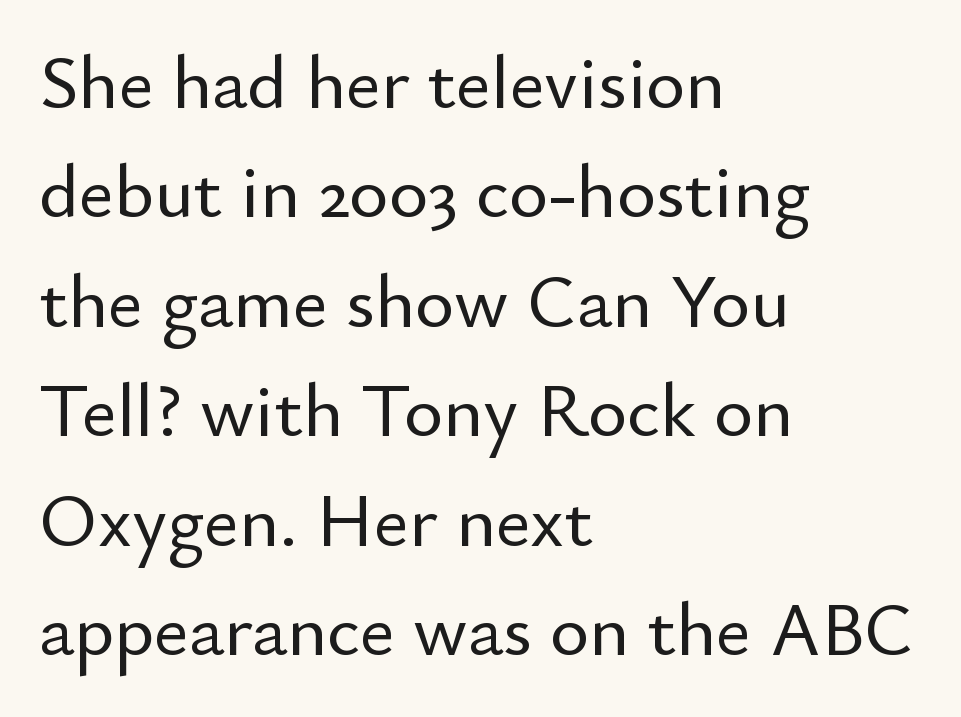
Q: Is the text italic (slanted)? A: No, it is upright.
Q: Is the typeface a serif or a sans-serif typeface? A: Sans-serif.
Q: Is the text underlined? A: No.
Q: How is the paragraph aligned? A: Left-aligned.
Q: Is the spacing between letters normal or unusually wide? A: Normal.
Q: Is the spacing between lines tight, normal or loose? A: Normal.
Q: Width (condensed, normal, or wide)? A: Normal.
Q: Stroke contrast? A: Low.
Q: x-height? A: Small.
Q: Monospaced? A: No.
